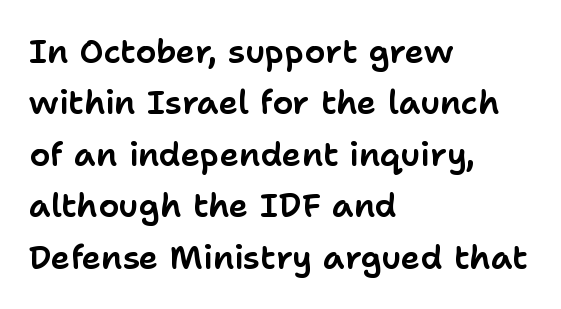
{"serif": "no", "italic": "no", "width": "normal", "stroke_contrast": "low", "x_height": "medium", "monospaced": "no", "underline": "no", "align": "left", "line_spacing": "normal", "line_spacing_ratio": 1.56, "letter_spacing": "normal", "letter_spacing_em": 0.0, "glyph_px": 33}
